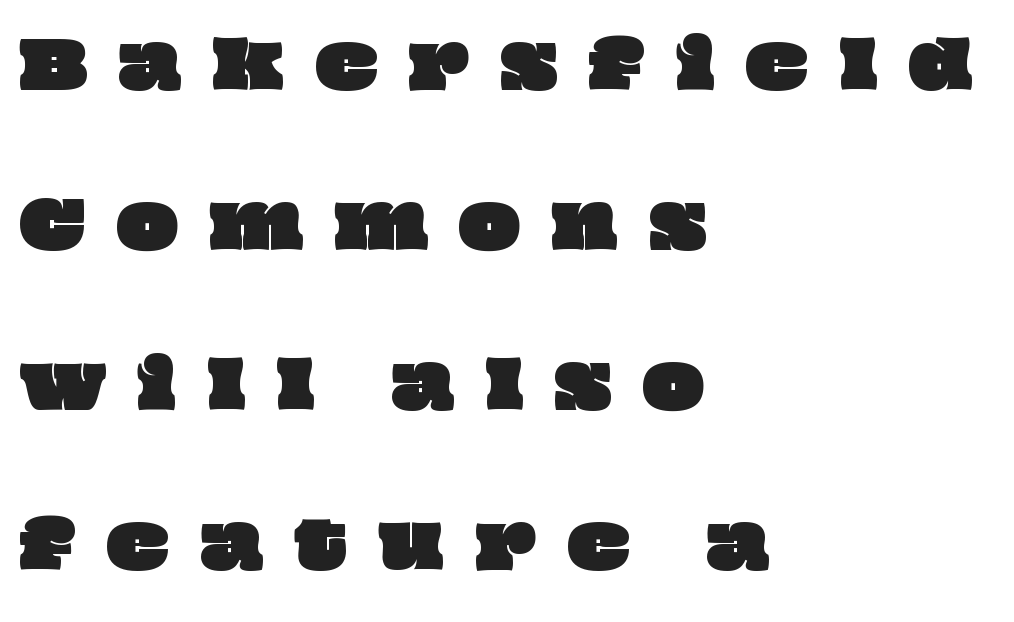
Type without underlining. This sample has the flowing, uneven cadence of proportional lettering. The passage shown stacks its lines with a broad gap. Horizontal alignment here is leftward, the default for most running prose.
